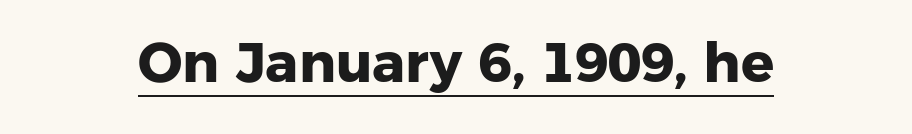
Q: Is the text bold? A: Yes.
Q: Is the typeface a serif or a sans-serif typeface? A: Sans-serif.
Q: Is the text underlined? A: Yes.
Q: Is the spacing between letters normal or unusually wide? A: Normal.
Q: Width (condensed, normal, or wide)? A: Normal.
Q: Stroke contrast? A: Low.
Q: x-height? A: Medium.
Q: Monospaced? A: No.
